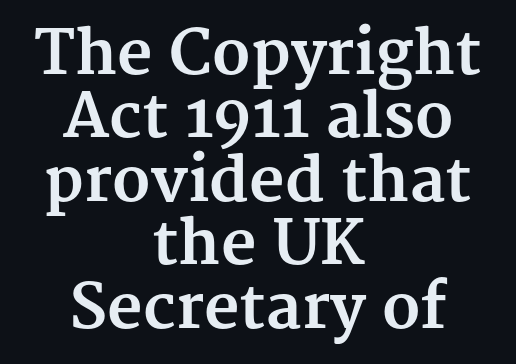
The image shows 61 px bold serif type, upright; set centered, tight line spacing (1.04x), normal letter spacing, not underlined; medium stroke contrast and a medium x-height.
